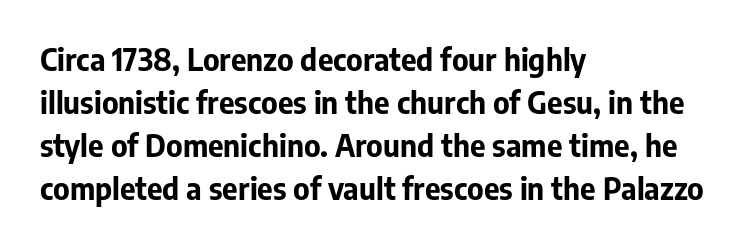
{"serif": "no", "italic": "no", "bold": "yes", "weight": "bold", "width": "normal", "stroke_contrast": "low", "x_height": "medium", "monospaced": "no", "underline": "no", "align": "left", "line_spacing": "normal", "line_spacing_ratio": 1.43, "letter_spacing": "normal", "letter_spacing_em": 0.0, "glyph_px": 30}
